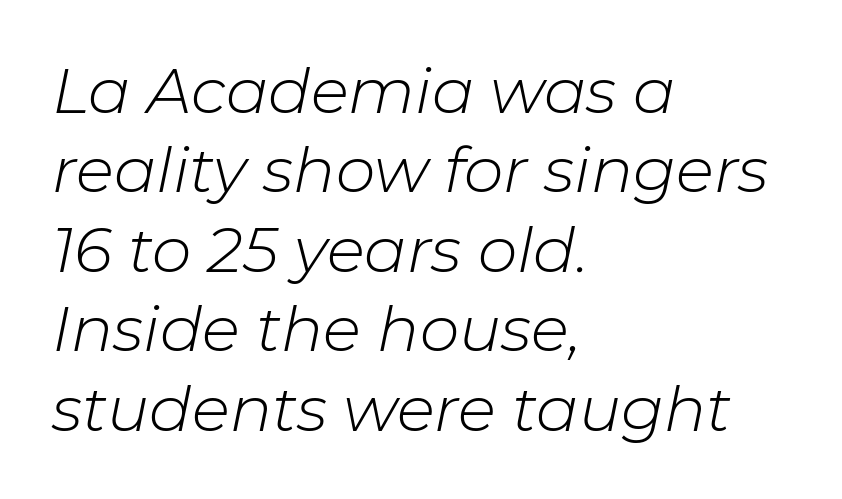
Line beginnings align vertically; line endings do not. You could not count columns in this text — the font is proportionally spaced. The letterforms sit shoulder to shoulder at normal distance. The weight tops out at a normal text grade. Successive baselines arrive at the customary interval.
